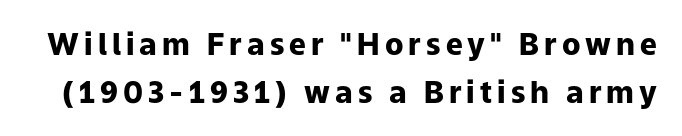
The image shows 30 px heavy sans-serif type, upright; set normal line spacing (1.59x), not underlined; low stroke contrast and a medium x-height.
